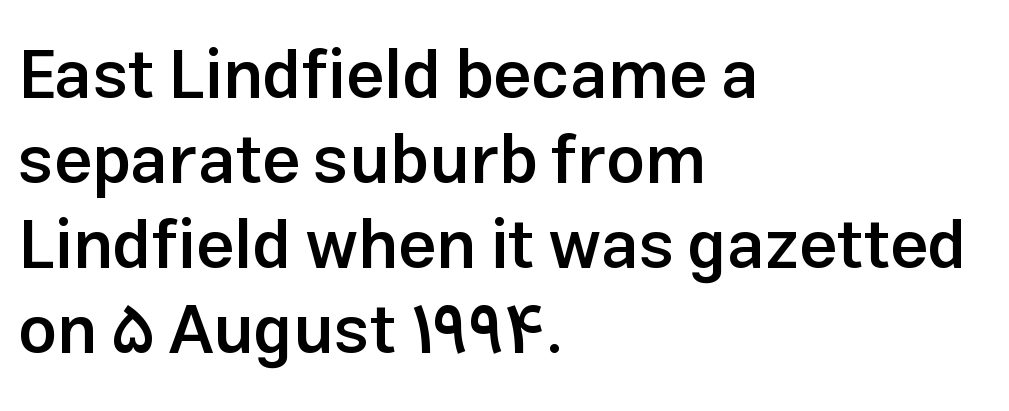
Q: Is the text bold? A: Semi-bold.
Q: Is the text italic (slanted)? A: No, it is upright.
Q: Is the typeface a serif or a sans-serif typeface? A: Sans-serif.
Q: Is the text underlined? A: No.
Q: How is the paragraph aligned? A: Left-aligned.
Q: Is the spacing between letters normal or unusually wide? A: Normal.
Q: Is the spacing between lines tight, normal or loose? A: Normal.
Q: Width (condensed, normal, or wide)? A: Normal.
Q: Stroke contrast? A: Low.
Q: x-height? A: Medium.
Q: Monospaced? A: No.
